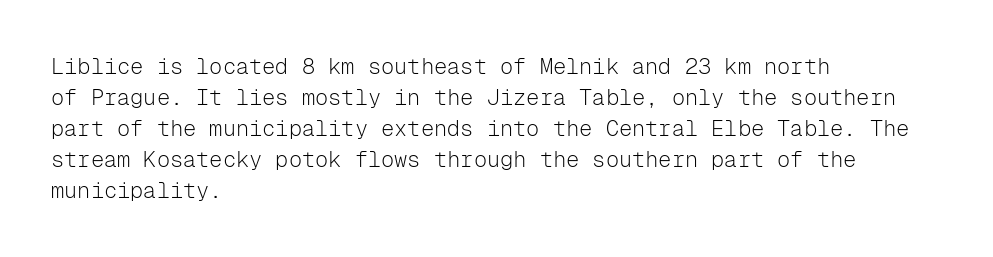
The words here are not underlined. Default kerning and tracking; the words read as compact shapes. The paragraph shown leans on its left margin. Posture: straight, roman, zero tilt. Vertical stems look standard width or narrower in stroke. Vertical spacing — default.
